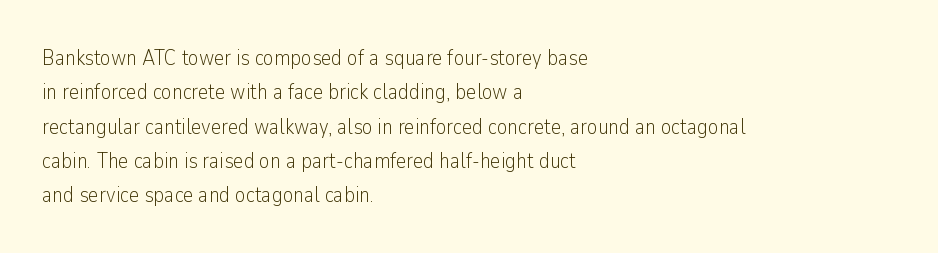
The image shows 22 px text type, upright; set left-aligned, normal line spacing (1.56x), normal letter spacing, not underlined.
